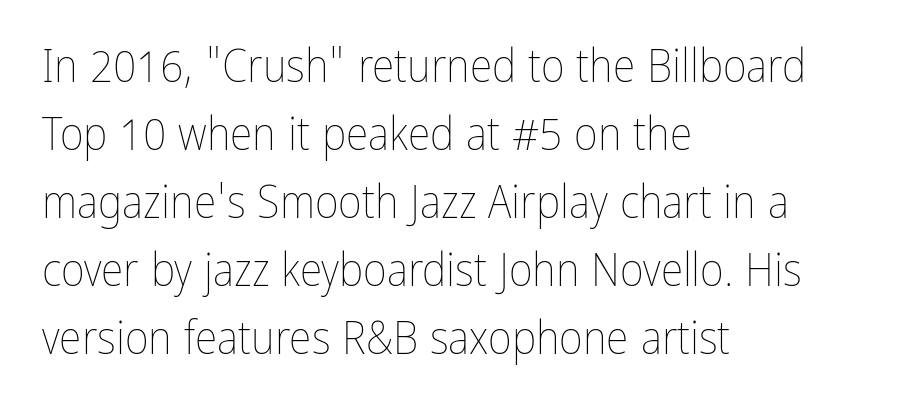
Is the type heavy? It reads as light-to-regular instead. Ascenders rise straight up at ninety degrees. Each new line begins a customary step beneath the previous one. The setting favours the left margin, as ordinary paragraphs usually do. Plain, unruled lines of type. Standard letterfit; no display-style spreading of the glyphs.
